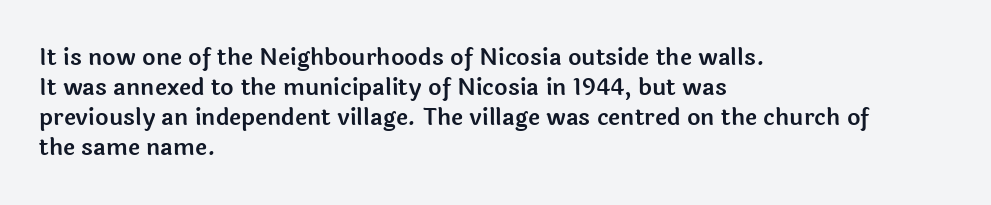
The image shows 23 px text type, upright; set left-aligned, normal line spacing (1.3x), normal letter spacing, not underlined.
